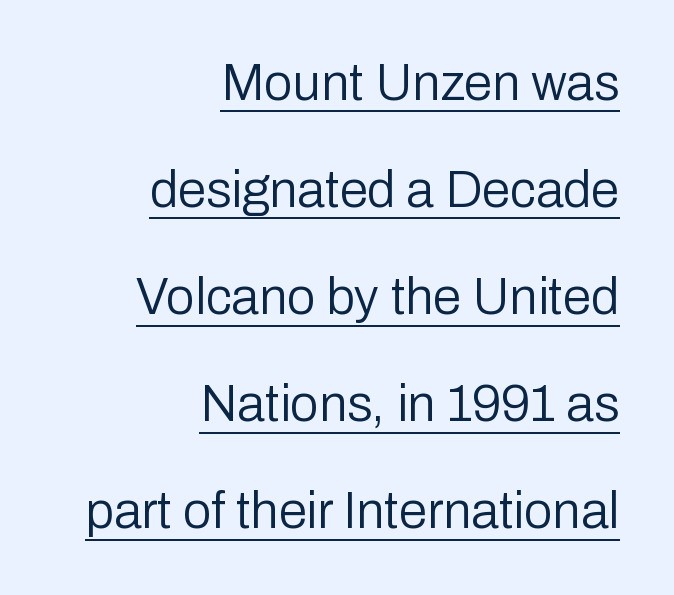
{"serif": "no", "italic": "no", "bold": "no", "weight": "regular", "width": "normal", "stroke_contrast": "low", "x_height": "medium", "monospaced": "no", "underline": "yes", "align": "right", "line_spacing": "loose", "line_spacing_ratio": 2.1, "letter_spacing": "normal", "letter_spacing_em": 0.0, "glyph_px": 51}
